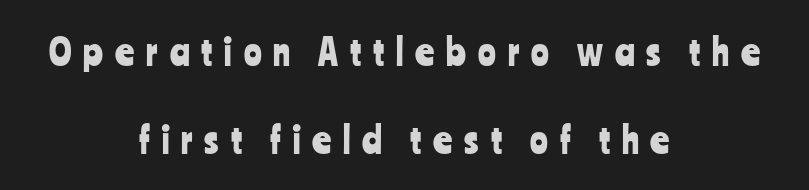
A typesetter would call this leading open, well beyond the default. Loose tracking; the words dissolve into strings of separated letters. Typographically, this falls in the sans-serif category. The lines are quadded center. Ordinary non-slanted type is in use.
